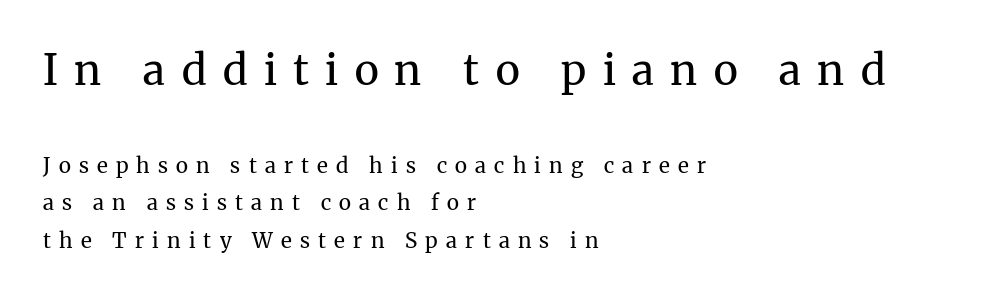
Q: Is the text bold? A: No.
Q: Is the text italic (slanted)? A: No, it is upright.
Q: Is the typeface a serif or a sans-serif typeface? A: Serif.
Q: Is the text underlined? A: No.
Q: How is the paragraph aligned? A: Left-aligned.
Q: Is the spacing between letters normal or unusually wide? A: Unusually wide.
Q: Which block of text is set in a larger size, the first (top) or the second (bottom)? A: The first (top) one.
Q: Width (condensed, normal, or wide)? A: Normal.
Q: Stroke contrast? A: Medium.
Q: x-height? A: Medium.
Q: Monospaced? A: No.
